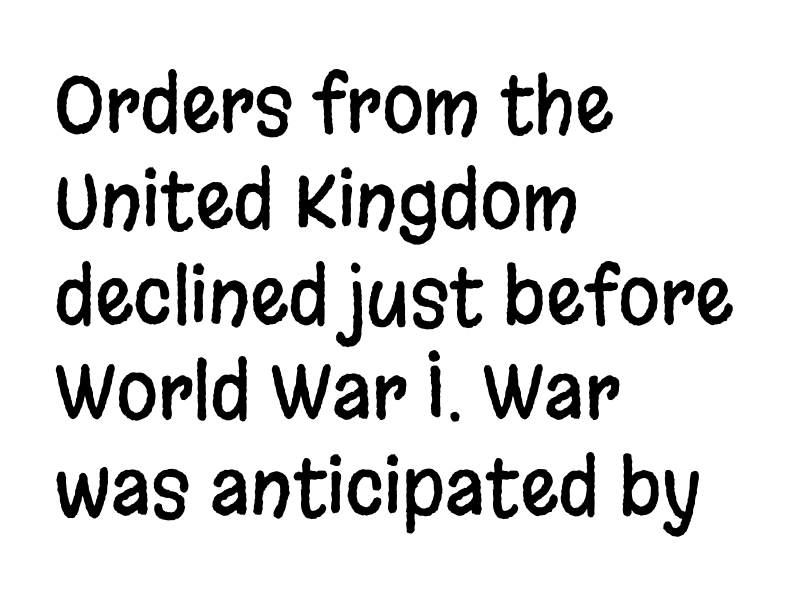
{"serif": "no", "italic": "no", "width": "condensed", "stroke_contrast": "low", "x_height": "large", "monospaced": "no", "underline": "no", "align": "left", "line_spacing": "normal", "line_spacing_ratio": 1.26, "letter_spacing": "normal", "letter_spacing_em": 0.0, "glyph_px": 76}
